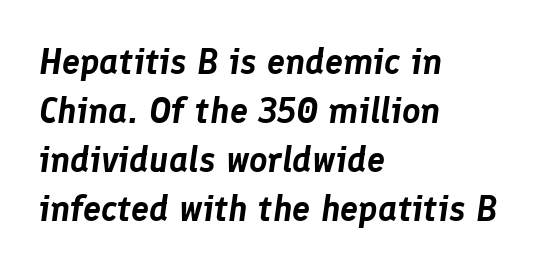
Q: Is the text italic (slanted)? A: Yes, it leans right by about 8 degrees.
Q: Is the text underlined? A: No.
Q: How is the paragraph aligned? A: Left-aligned.
Q: Is the spacing between letters normal or unusually wide? A: Normal.
Q: Is the spacing between lines tight, normal or loose? A: Normal.
Q: Width (condensed, normal, or wide)? A: Normal.
Q: Stroke contrast? A: Low.
Q: x-height? A: Medium.
Q: Monospaced? A: No.
